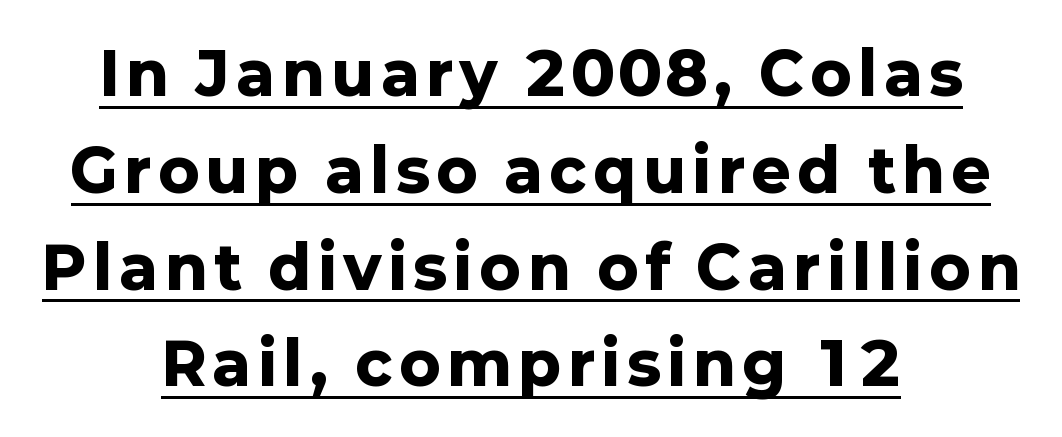
Q: Is the text bold? A: Yes.
Q: Is the text italic (slanted)? A: No, it is upright.
Q: Is the typeface a serif or a sans-serif typeface? A: Sans-serif.
Q: Is the text underlined? A: Yes.
Q: How is the paragraph aligned? A: Centered.
Q: Is the spacing between lines tight, normal or loose? A: Normal.
Q: Width (condensed, normal, or wide)? A: Normal.
Q: Stroke contrast? A: Low.
Q: x-height? A: Medium.
Q: Monospaced? A: No.
